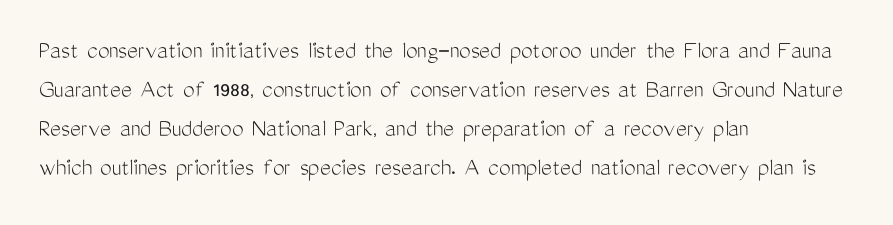
Q: Is the text bold? A: No.
Q: Is the text italic (slanted)? A: No, it is upright.
Q: Is the text underlined? A: No.
Q: How is the paragraph aligned? A: Left-aligned.
Q: Is the spacing between letters normal or unusually wide? A: Normal.
Q: Is the spacing between lines tight, normal or loose? A: Normal.
